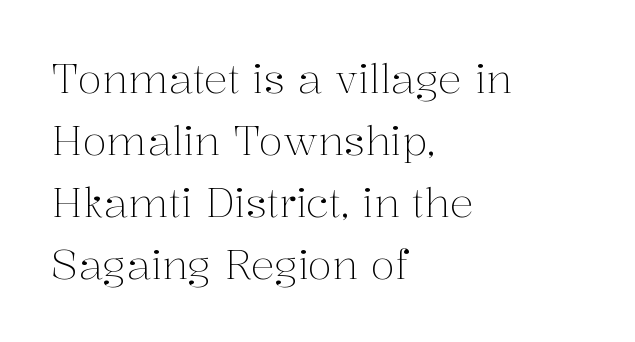
The image shows 40 px light serif type, upright; set left-aligned, normal line spacing (1.55x), normal letter spacing, not underlined; medium stroke contrast and a medium x-height.
